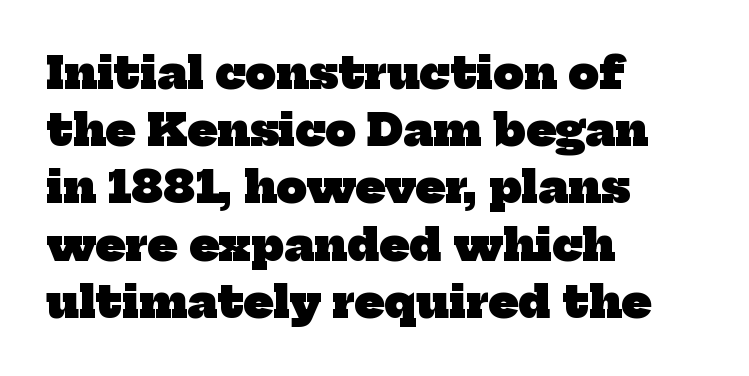
In terms of letterspacing, this is plain default setting. Think of a printed novel: that variable character pitch is what you see here. All the whitespace from short lines collects on the right. The baseline area is clear. A typesetter would label this face a serif. What's the leading like? Ordinary, nothing unusual.
